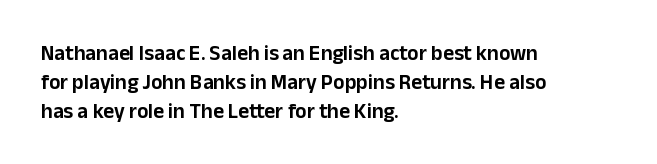
Q: Is the text italic (slanted)? A: No, it is upright.
Q: Is the text underlined? A: No.
Q: How is the paragraph aligned? A: Left-aligned.
Q: Is the spacing between letters normal or unusually wide? A: Normal.
Q: Is the spacing between lines tight, normal or loose? A: Normal.
